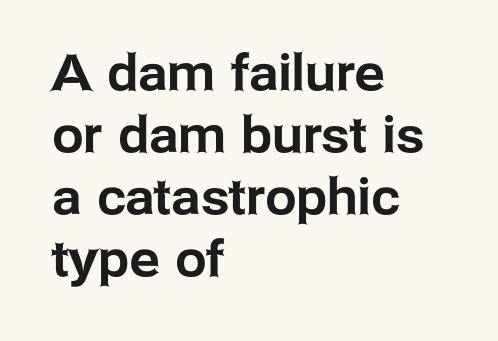
{"serif": "no", "italic": "no", "width": "normal", "stroke_contrast": "low", "x_height": "medium", "monospaced": "no", "underline": "no", "align": "left", "line_spacing_ratio": 1.24, "letter_spacing": "normal", "letter_spacing_em": 0.0, "glyph_px": 50}
